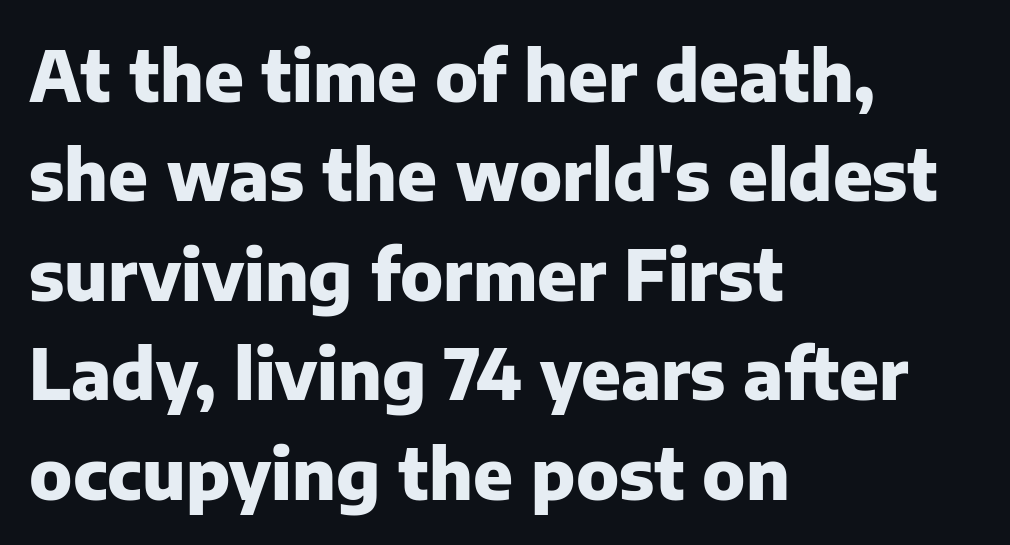
Q: Is the text bold? A: Yes.
Q: Is the text italic (slanted)? A: No, it is upright.
Q: Is the typeface a serif or a sans-serif typeface? A: Sans-serif.
Q: Is the text underlined? A: No.
Q: How is the paragraph aligned? A: Left-aligned.
Q: Is the spacing between letters normal or unusually wide? A: Normal.
Q: Is the spacing between lines tight, normal or loose? A: Normal.
Q: Width (condensed, normal, or wide)? A: Normal.
Q: Stroke contrast? A: Low.
Q: x-height? A: Medium.
Q: Monospaced? A: No.
